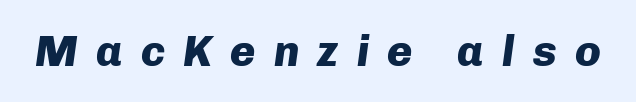
{"italic": "yes", "lean": "right", "slant_degrees": 8, "bold": "yes", "weight": "heavy", "width": "normal", "stroke_contrast": "low", "x_height": "medium", "monospaced": "no", "underline": "no", "letter_spacing": "wide", "letter_spacing_em": 0.42, "glyph_px": 43}
